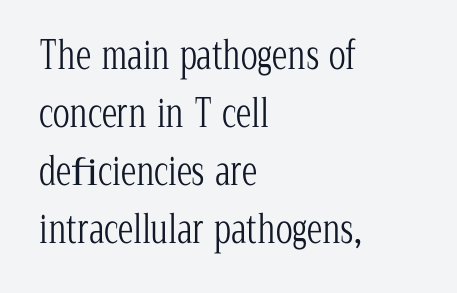
Varying glyph widths throughout — classic text-font behaviour. The strokes carry an ordinary text weight at most. Beneath every word, the page is bare. Upright lettering throughout. The glyphs in this specimen are seriffed. What's the leading like? Ordinary, nothing unusual.
